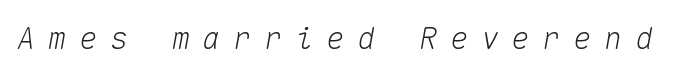
{"italic": "yes", "lean": "right", "slant_degrees": 10, "width": "normal", "stroke_contrast": "medium", "x_height": "medium", "monospaced": "yes", "underline": "no", "letter_spacing": "wide", "letter_spacing_em": 0.43, "glyph_px": 30}
